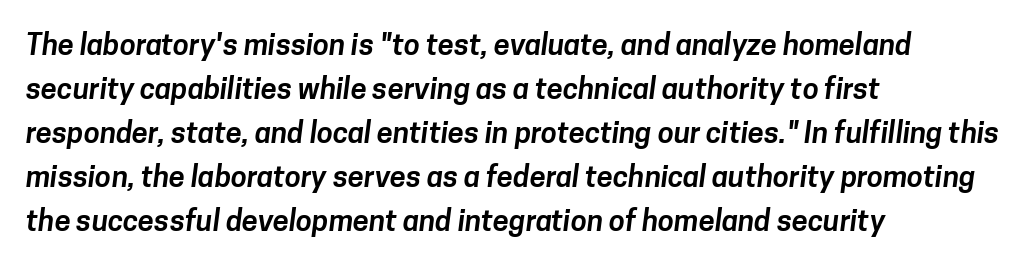
The image shows 29 px sans-serif type; set left-aligned, normal line spacing (1.52x), normal letter spacing, not underlined; low stroke contrast and a medium x-height.
